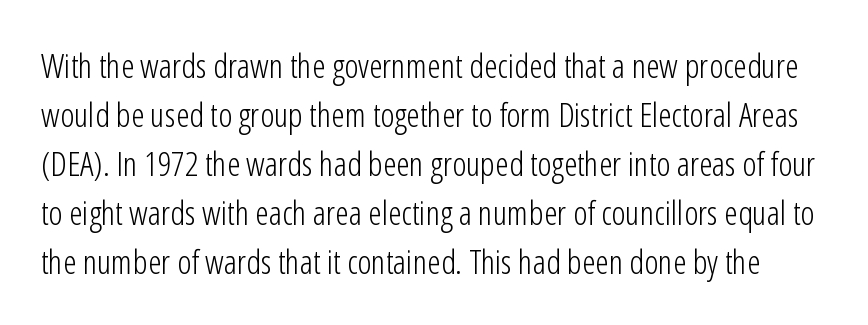
Q: Is the text bold? A: No.
Q: Is the text italic (slanted)? A: No, it is upright.
Q: Is the typeface a serif or a sans-serif typeface? A: Sans-serif.
Q: Is the text underlined? A: No.
Q: Is the spacing between letters normal or unusually wide? A: Normal.
Q: Is the spacing between lines tight, normal or loose? A: Normal.
Q: Width (condensed, normal, or wide)? A: Condensed.
Q: Stroke contrast? A: Low.
Q: x-height? A: Medium.
Q: Monospaced? A: No.
